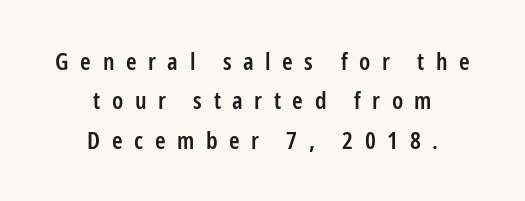
The image shows 24 px text type, upright; set centered, normal line spacing (1.64x), unusually wide letter spacing (+0.48 em), not underlined.
